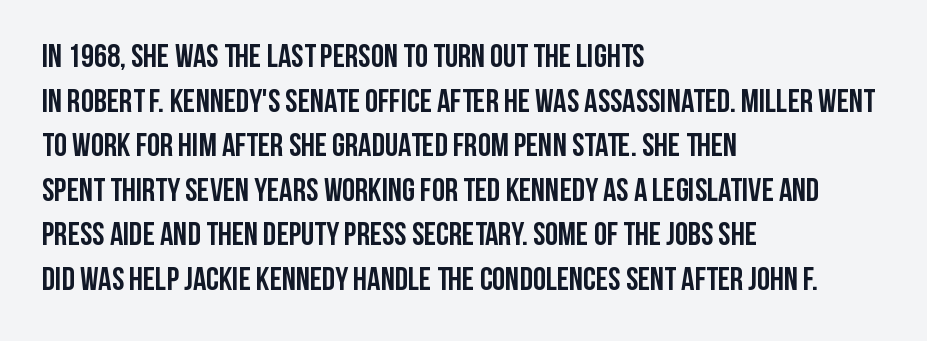
{"serif": "no", "italic": "no", "bold": "yes", "weight": "semibold", "width": "condensed", "stroke_contrast": "low", "x_height": "large", "monospaced": "no", "underline": "no", "align": "left", "line_spacing": "normal", "line_spacing_ratio": 1.35, "letter_spacing": "normal", "letter_spacing_em": 0.0, "glyph_px": 33}
